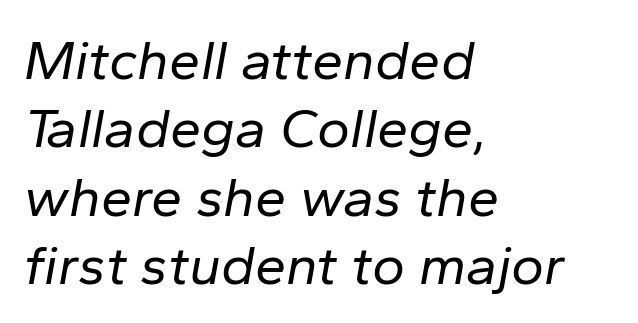
{"italic": "yes", "lean": "right", "slant_degrees": 10, "bold": "no", "weight": "regular", "width": "normal", "stroke_contrast": "low", "x_height": "medium", "monospaced": "no", "underline": "no", "align": "left", "line_spacing_ratio": 1.22, "letter_spacing": "normal", "letter_spacing_em": 0.0, "glyph_px": 56}
